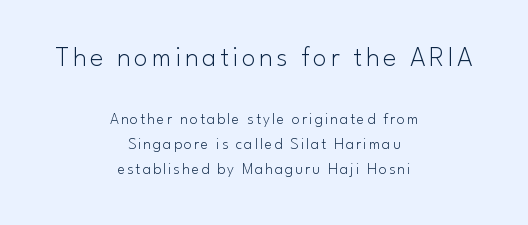
The image shows 28 px light sans-serif type, upright; set centered, normal line spacing (1.56x), not underlined; the first (top) block is 1.75x larger; low stroke contrast and a small x-height.
